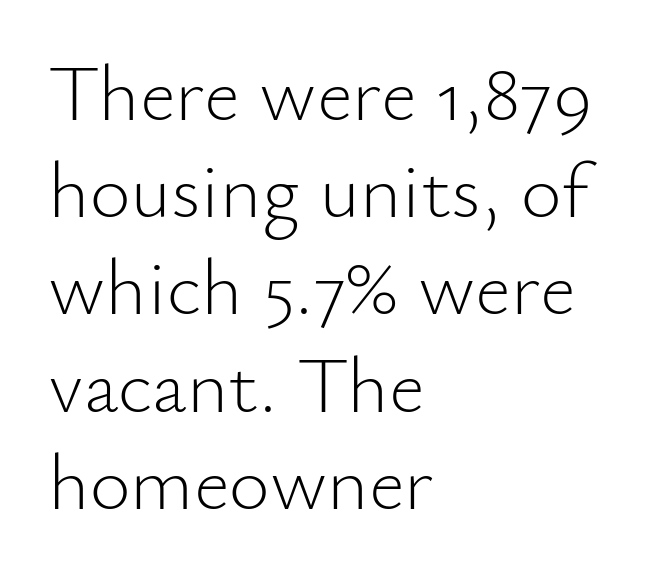
{"serif": "no", "italic": "no", "bold": "no", "weight": "light", "width": "normal", "stroke_contrast": "low", "x_height": "small", "monospaced": "no", "underline": "no", "align": "left", "line_spacing_ratio": 1.23, "letter_spacing": "normal", "letter_spacing_em": 0.0, "glyph_px": 79}
